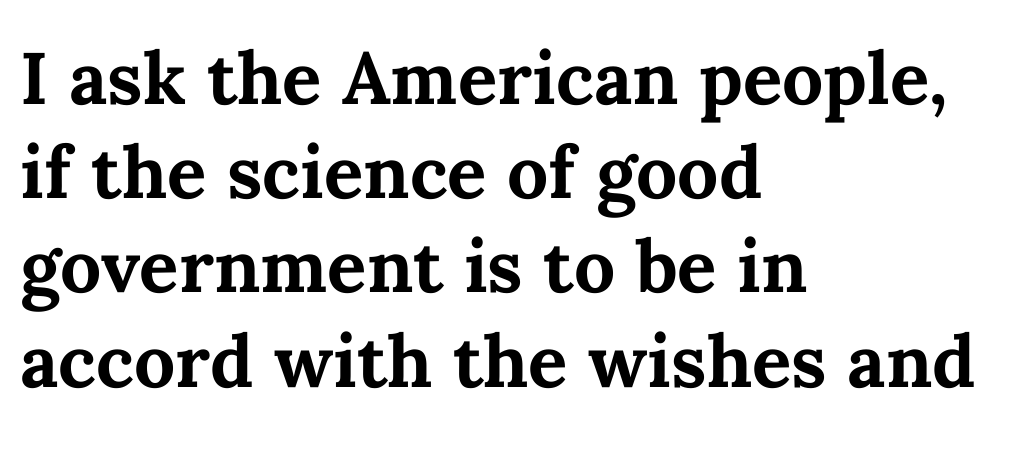
{"italic": "no", "bold": "yes", "weight": "bold", "width": "normal", "stroke_contrast": "medium", "x_height": "medium", "monospaced": "no", "underline": "no", "align": "left", "line_spacing": "normal", "line_spacing_ratio": 1.29, "letter_spacing": "normal", "letter_spacing_em": 0.0, "glyph_px": 73}
